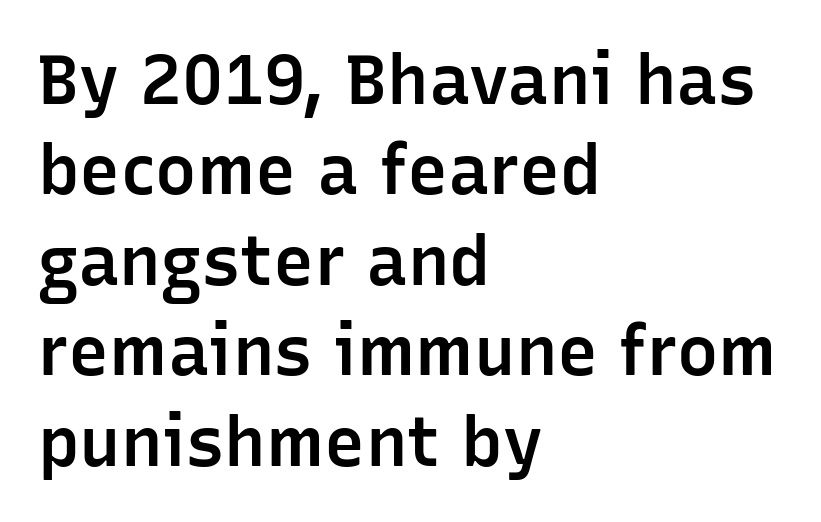
{"serif": "no", "italic": "no", "bold": "semi", "weight": "semibold", "width": "normal", "stroke_contrast": "low", "x_height": "medium", "monospaced": "no", "underline": "no", "align": "left", "line_spacing": "normal", "line_spacing_ratio": 1.31, "letter_spacing": "normal", "letter_spacing_em": 0.0, "glyph_px": 69}
